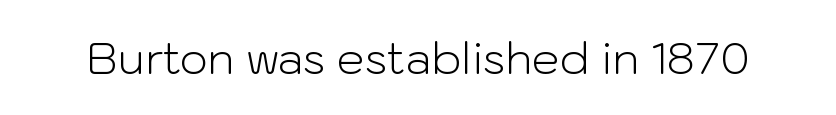
{"serif": "no", "italic": "no", "bold": "no", "weight": "light", "width": "normal", "stroke_contrast": "low", "x_height": "medium", "monospaced": "no", "underline": "no", "letter_spacing": "normal", "letter_spacing_em": 0.0, "glyph_px": 44}
